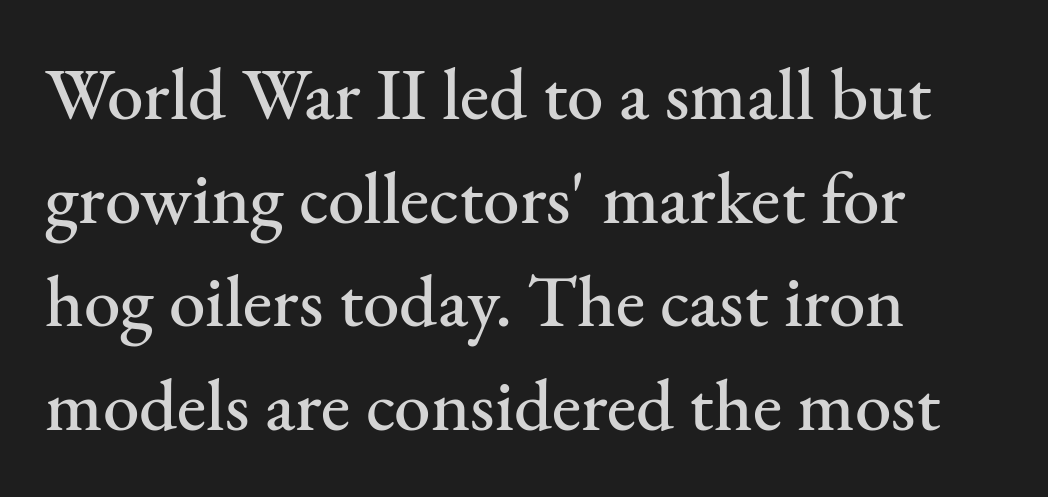
The image shows 73 px serif type, upright; set left-aligned, normal line spacing (1.42x), normal letter spacing, not underlined; medium stroke contrast and a small x-height.
